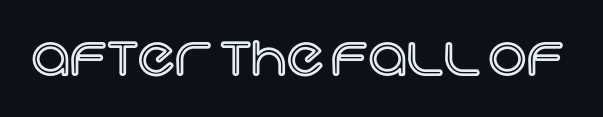
Each row of text sits above clean, open space. The letters advance in unequal steps, a hallmark of proportional type. Ordinary non-slanted type is in use. In terms of letterspacing, this is plain default setting.
